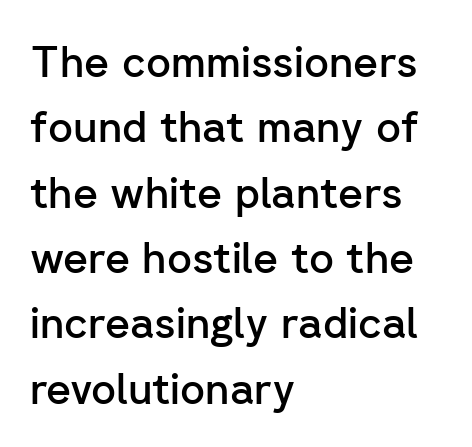
{"serif": "no", "italic": "no", "bold": "semi", "weight": "semibold", "width": "normal", "stroke_contrast": "low", "x_height": "medium", "monospaced": "no", "underline": "no", "align": "left", "line_spacing": "normal", "line_spacing_ratio": 1.52, "letter_spacing": "normal", "letter_spacing_em": 0.0, "glyph_px": 43}
